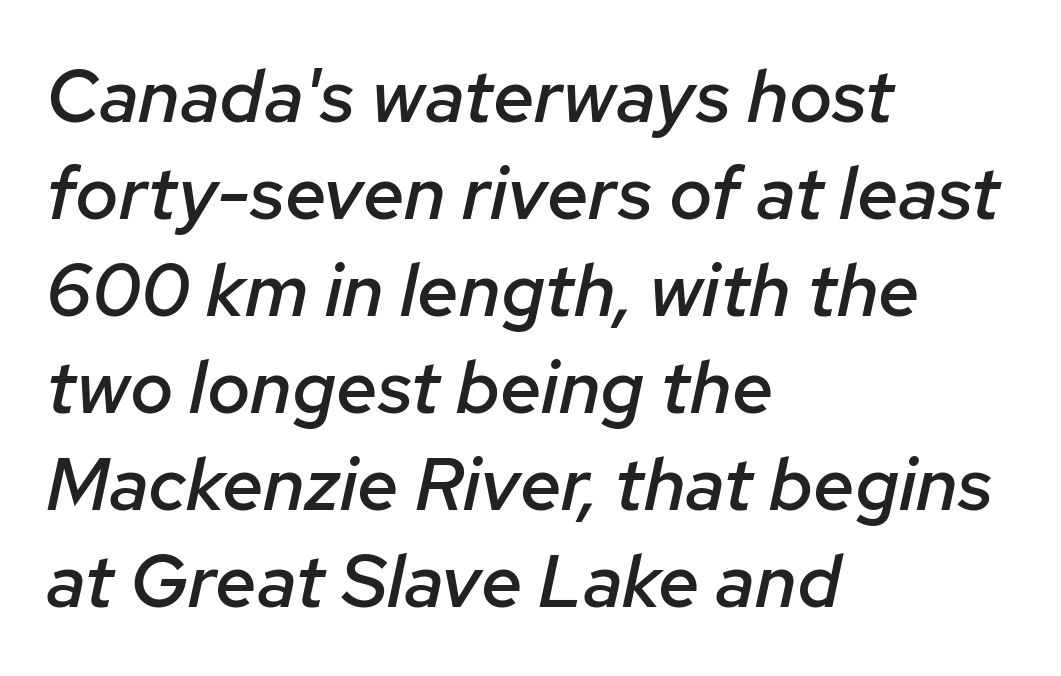
Q: Is the text bold? A: Semi-bold.
Q: Is the text italic (slanted)? A: Yes, it leans right by about 12 degrees.
Q: Is the text underlined? A: No.
Q: How is the paragraph aligned? A: Left-aligned.
Q: Is the spacing between letters normal or unusually wide? A: Normal.
Q: Is the spacing between lines tight, normal or loose? A: Normal.
Q: Width (condensed, normal, or wide)? A: Normal.
Q: Stroke contrast? A: Low.
Q: x-height? A: Medium.
Q: Monospaced? A: No.
